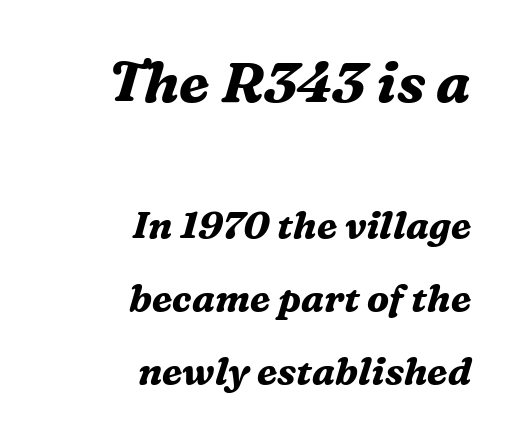
The image shows 57 px bold serif type, italic (leaning right); set right-aligned, loose line spacing (1.91x), normal letter spacing, not underlined; the first (top) block is 1.5x larger; medium stroke contrast and a medium x-height.
